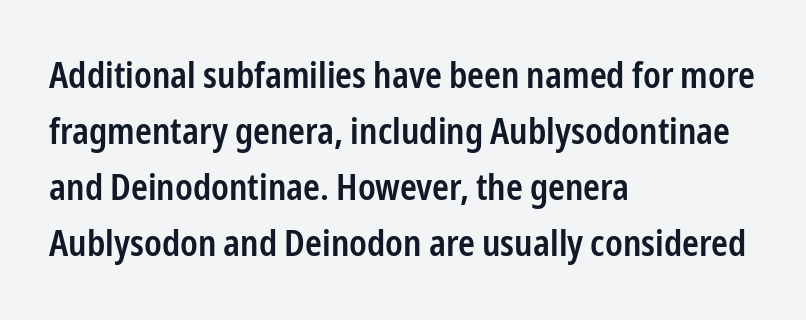
Q: Is the text bold? A: Semi-bold.
Q: Is the text italic (slanted)? A: No, it is upright.
Q: Is the typeface a serif or a sans-serif typeface? A: Sans-serif.
Q: Is the text underlined? A: No.
Q: How is the paragraph aligned? A: Left-aligned.
Q: Is the spacing between letters normal or unusually wide? A: Normal.
Q: Is the spacing between lines tight, normal or loose? A: Normal.
Q: Width (condensed, normal, or wide)? A: Condensed.
Q: Stroke contrast? A: Low.
Q: x-height? A: Medium.
Q: Monospaced? A: No.
